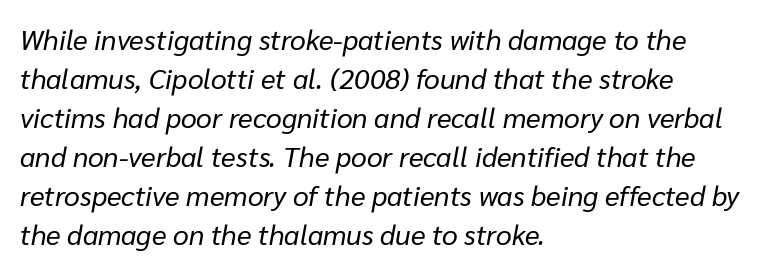
{"italic": "yes", "lean": "right", "slant_degrees": 10, "bold": "no", "weight": "regular", "width": "normal", "stroke_contrast": "low", "x_height": "medium", "monospaced": "no", "underline": "no", "align": "left", "line_spacing": "normal", "line_spacing_ratio": 1.39, "letter_spacing": "normal", "letter_spacing_em": 0.0, "glyph_px": 28}
